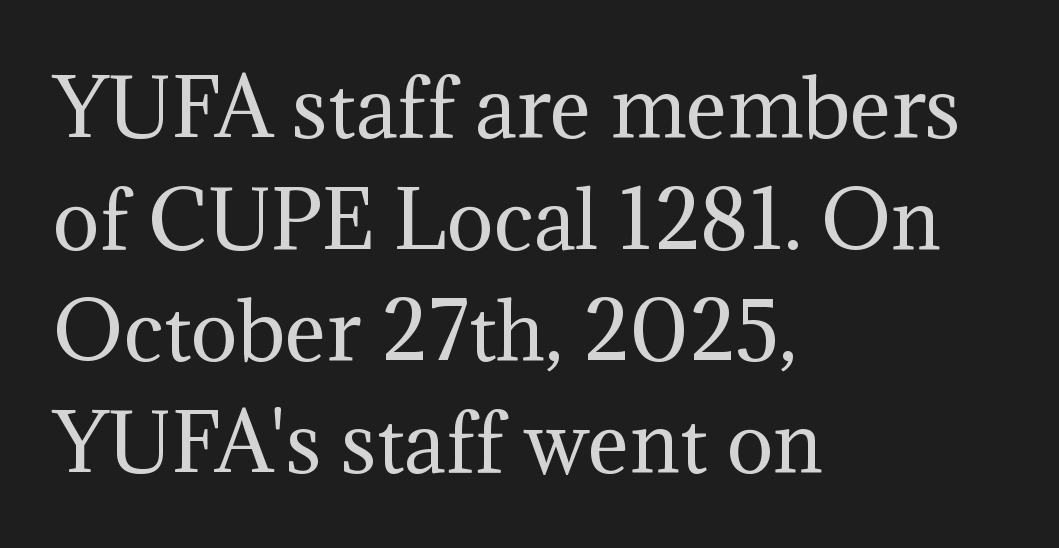
Baseline-to-baseline distance is the conventional proportion of letter height. Honestly, the letter spacing is just normal — you wouldn't notice it. Plain, unruled lines of type. These lines are rendered in a variable-pitch font. A typesetter would label this face a serif.
